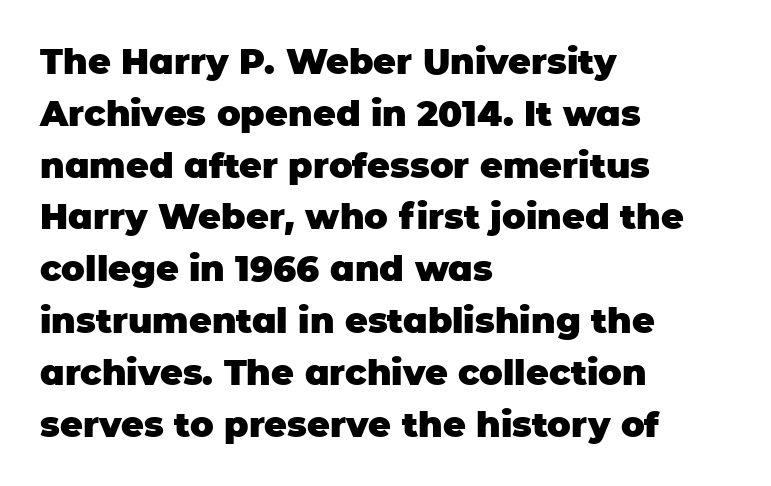
Posture: upright roman. On the weight axis this lands at bold, roughly 700. Leading matches the norm, producing a regular column. The face used here is rendered with its standard letterfit.
